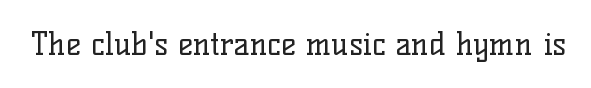
{"serif": "yes", "italic": "no", "bold": "no", "weight": "regular", "width": "normal", "stroke_contrast": "low", "x_height": "medium", "monospaced": "no", "underline": "no", "letter_spacing": "normal", "letter_spacing_em": 0.0, "glyph_px": 31}
